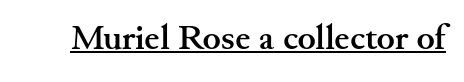
Does the weight exceed regular? Yes, all the way to bold. A serif font was chosen for this passage. Does a line run under the words? Yes, clearly. Quick note: not italic, upright. A typesetter would call this proportional, since set widths differ per character. Nothing unusual about the tracking: characters are spaced as the font intends.
